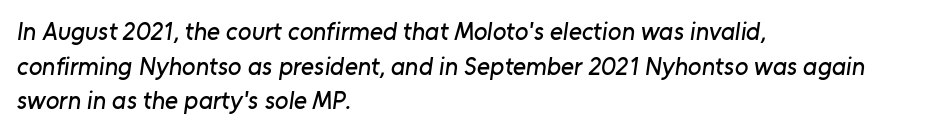
The leading is moderate, giving the passage an even texture. The passage shown is not underscored anywhere. These lines are set flush left with a ragged right edge. The tracking reads as untouched default to a designer's eye.
